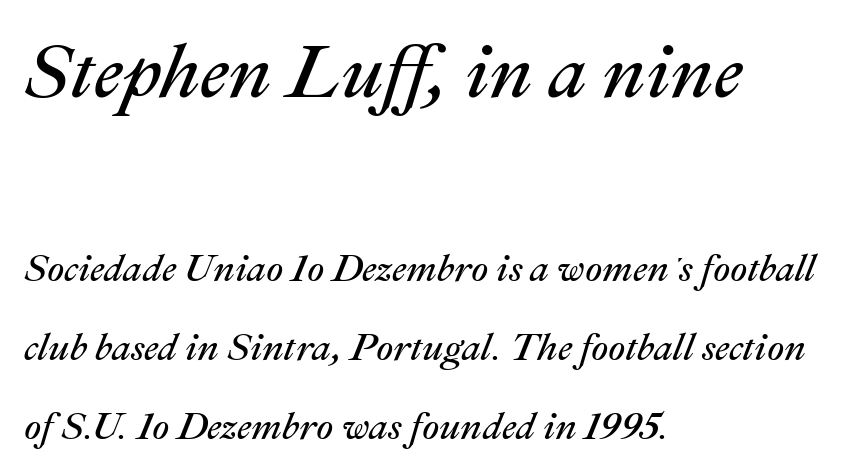
{"italic": "yes", "lean": "right", "slant_degrees": 22, "bold": "no", "weight": "regular", "width": "normal", "stroke_contrast": "medium", "x_height": "medium", "monospaced": "no", "underline": "no", "align": "left", "line_spacing": "loose", "line_spacing_ratio": 2.09, "letter_spacing": "normal", "letter_spacing_em": 0.0, "larger_block": "first", "size_ratio": 2.0, "glyph_px": 76}
